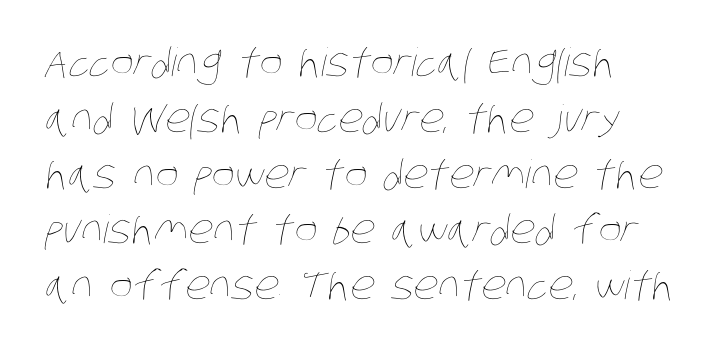
The face looks like a standard text weight, possibly lighter. Short and long lines alike share a common starting point at left. A clean baseline with only descenders dipping below it. This sample keeps an unexceptional amount of space between lines. Between one letter and the next there's only the usual sliver of space.
